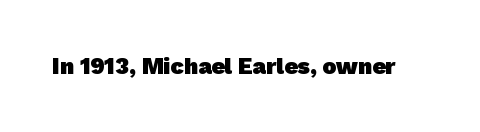
Compared with typical body copy, the letter spacing here is the same. A bare baseline throughout the passage. Chunky letters — that's bold for sure.
